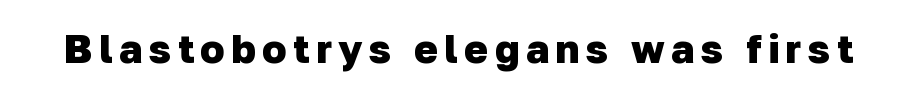
Compared with an ordinary text face, these strokes are far heavier — a full bold. The baseline area is clear. The passage shown is typeset with a sans-serif family. Character widths vary here, with narrow letters taking less room than wide ones.
